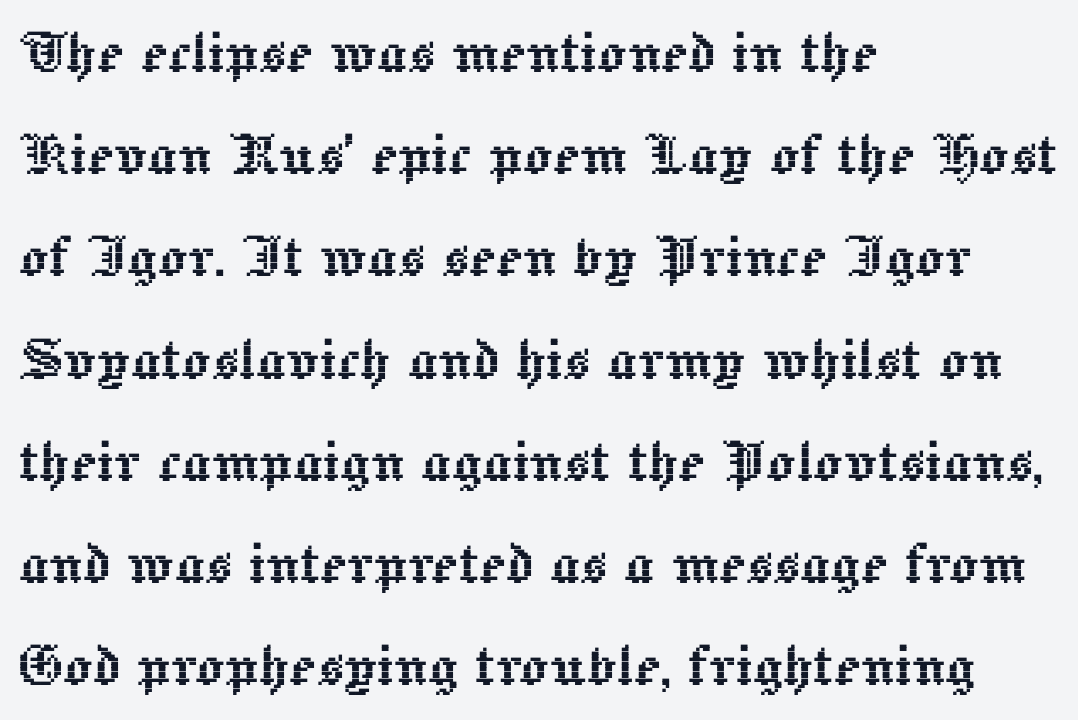
Vertically, the passage feels balanced, rows spaced as you'd expect. Compared with a centered layout, this one pins lines to the left instead. Words float on clear page, feet unadorned. A typesetter would call this zero additional tracking.
